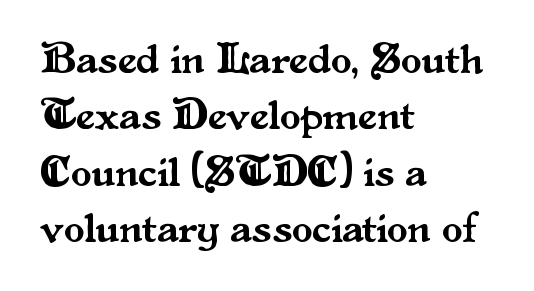
Q: Is the text italic (slanted)? A: No, it is upright.
Q: Is the typeface a serif or a sans-serif typeface? A: Serif.
Q: Is the text underlined? A: No.
Q: How is the paragraph aligned? A: Left-aligned.
Q: Is the spacing between letters normal or unusually wide? A: Normal.
Q: Is the spacing between lines tight, normal or loose? A: Normal.
Q: Width (condensed, normal, or wide)? A: Normal.
Q: Stroke contrast? A: Medium.
Q: x-height? A: Small.
Q: Monospaced? A: No.
